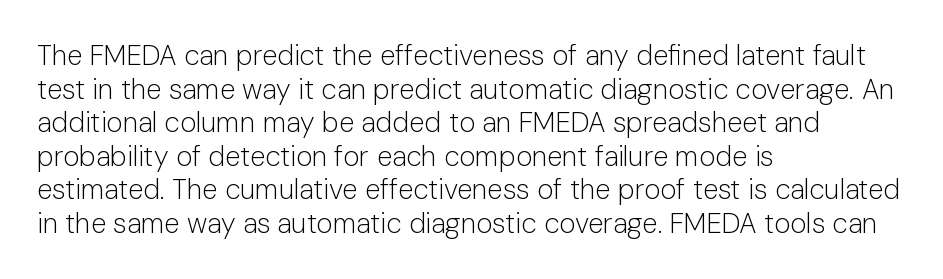
The image shows 28 px light sans-serif type, upright; set left-aligned, line spacing 1.2x, normal letter spacing, not underlined; low stroke contrast and a medium x-height.
